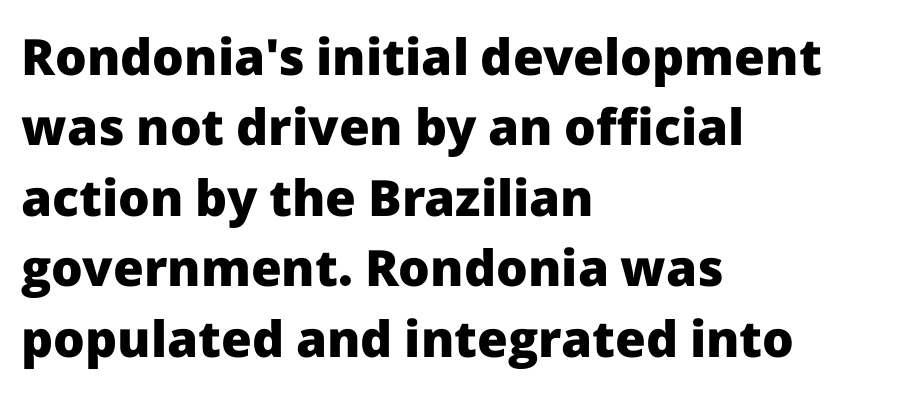
Layout note: lines flush left. You can tell from the bare stems that sans-serif type was used. This sample has the flowing, uneven cadence of proportional lettering. There is no visible air inserted between adjacent glyphs. Letters rest on an invisible, unmarked baseline.
